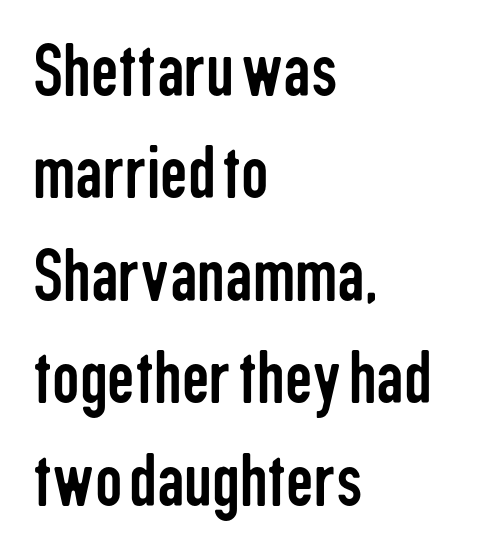
No letter is thick-stroked: the sample isn't bold. Look at the tracking — it's just the regular setting, nothing added. Each letter's strokes conclude bluntly, with no projecting serifs. A typesetter would call this proportional, since set widths differ per character. Line starts are locked; line ends wander.
